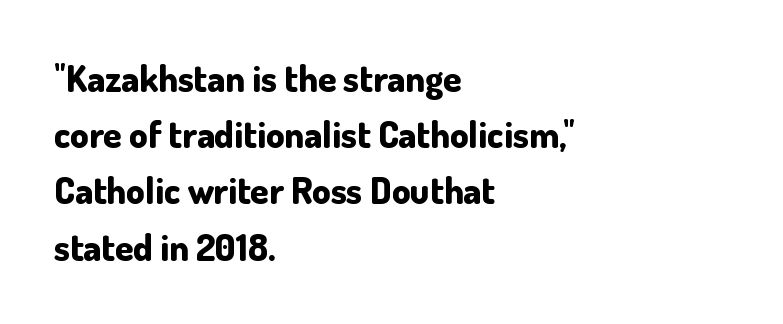
The image shows 37 px bold sans-serif type, upright; set left-aligned, normal line spacing (1.52x), normal letter spacing, not underlined; low stroke contrast and a small x-height.
